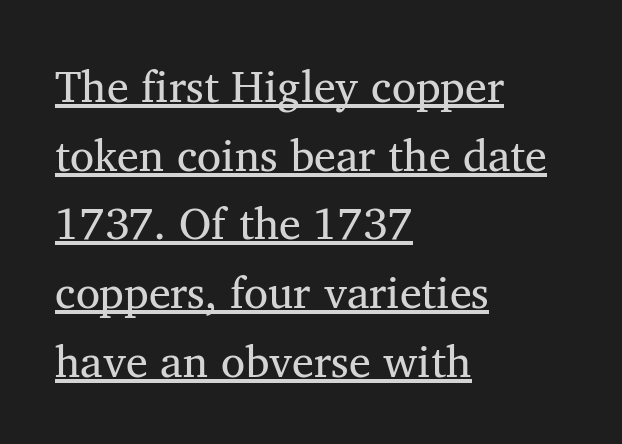
Q: Is the text bold? A: No.
Q: Is the text italic (slanted)? A: No, it is upright.
Q: Is the typeface a serif or a sans-serif typeface? A: Serif.
Q: Is the text underlined? A: Yes.
Q: How is the paragraph aligned? A: Left-aligned.
Q: Is the spacing between letters normal or unusually wide? A: Normal.
Q: Is the spacing between lines tight, normal or loose? A: Normal.
Q: Width (condensed, normal, or wide)? A: Normal.
Q: Stroke contrast? A: Medium.
Q: x-height? A: Medium.
Q: Monospaced? A: No.
